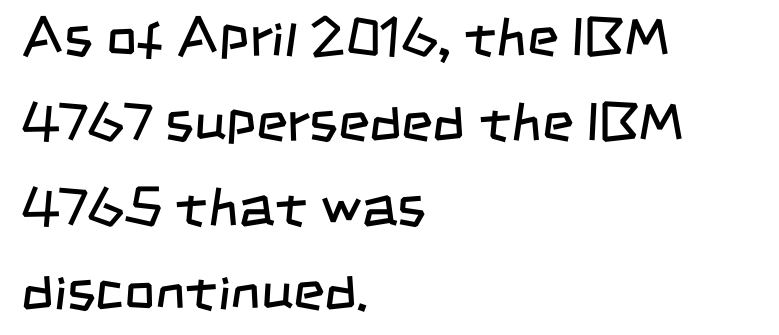
You could not count columns in this text — the font is proportionally spaced. Leading matches the norm, producing a regular column. Weight class: somewhere from thin through regular. Line beginnings align vertically; line endings do not. Unmarked baselines from the first word to the last.
